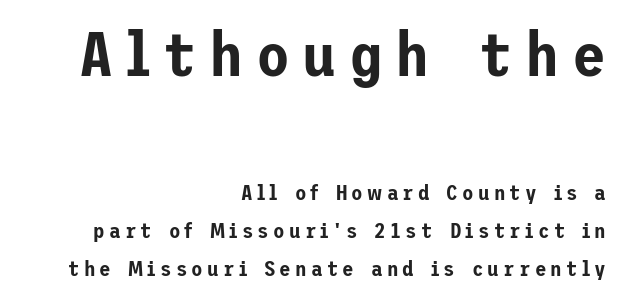
{"serif": "no", "italic": "no", "width": "normal", "stroke_contrast": "low", "x_height": "medium", "underline": "no", "align": "right", "line_spacing_ratio": 1.8, "letter_spacing": "wide", "letter_spacing_em": 0.2, "larger_block": "first", "size_ratio": 2.95, "glyph_px": 62}
